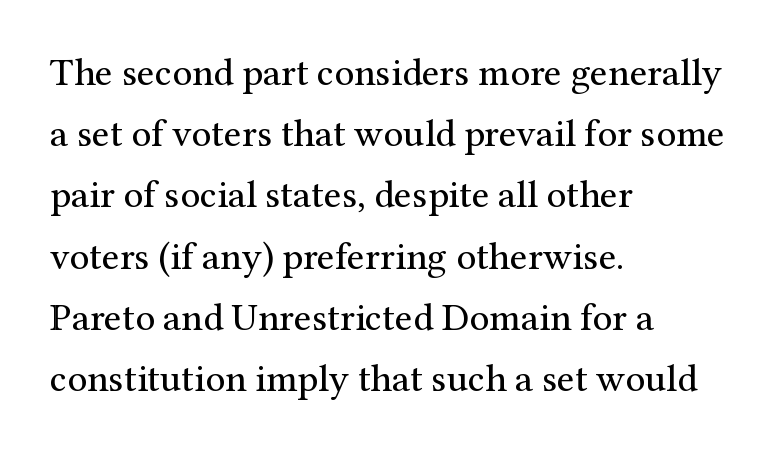
Descenders are the only things crossing below the line. Baseline-to-baseline distance is the conventional proportion of letter height. The typeface has the unassuming heft of standard copy or less. The letters sit at their default tracking, neither squeezed nor spread. Visually the block forms a straight wall on the left and a jagged coastline on the right. The face used here is proportionally spaced, like ordinary book or web type.
